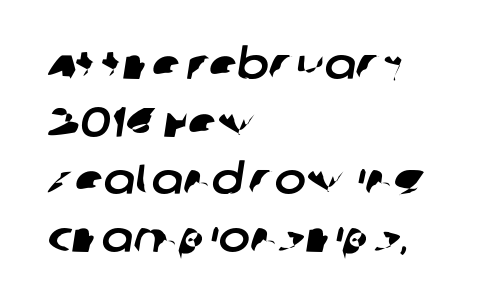
Short and long lines alike share a common starting point at left. The rendering uses natural spacing where letterforms have individual widths. Honestly, there is no underline to notice here at all. Reading down the column, the eye jumps a familiar distance to each next line.
